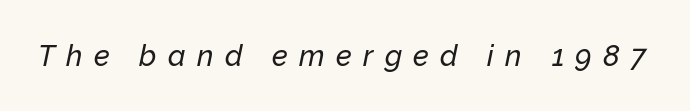
Each row of text sits above clean, open space. Each letter keeps its own natural width here, so spacing adapts to shape. Looking at the ascenders, they clearly lean. Short note: letters widely spaced.
